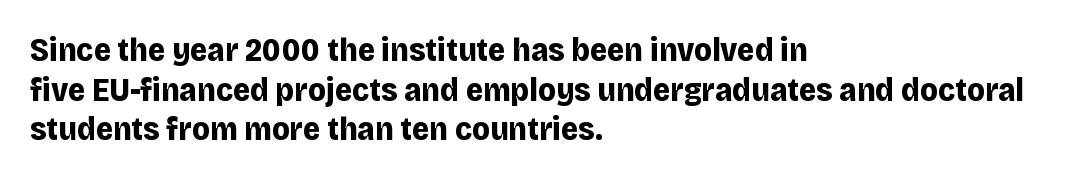
The image shows 33 px bold sans-serif type, upright; set left-aligned, line spacing 1.2x, normal letter spacing, not underlined; low stroke contrast and a large x-height.
